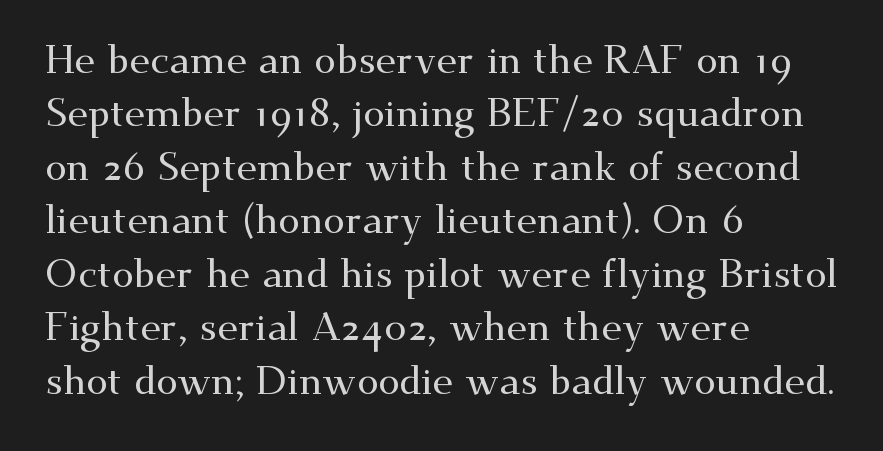
Glyph-to-glyph distance matches everyday printed text. The axis of the letterforms is exactly vertical. Typeset ragged right — the left edge is the straight one. Regular leading.
